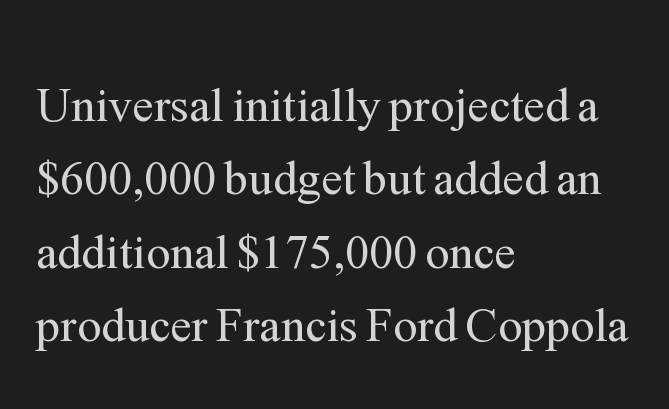
Q: Is the text bold? A: No.
Q: Is the text italic (slanted)? A: No, it is upright.
Q: Is the typeface a serif or a sans-serif typeface? A: Serif.
Q: Is the text underlined? A: No.
Q: How is the paragraph aligned? A: Left-aligned.
Q: Is the spacing between letters normal or unusually wide? A: Normal.
Q: Is the spacing between lines tight, normal or loose? A: Normal.
Q: Width (condensed, normal, or wide)? A: Normal.
Q: Stroke contrast? A: Medium.
Q: x-height? A: Medium.
Q: Monospaced? A: No.
